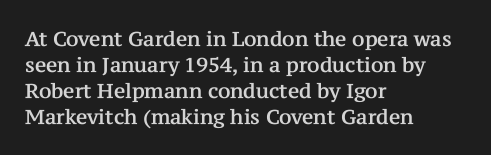
The letterforms sit shoulder to shoulder at normal distance. The lines in this sample share a left origin and differ only in where they stop. Lines of text with bare space underneath. This sample keeps an unexceptional amount of space between lines. Upright lettering throughout.
